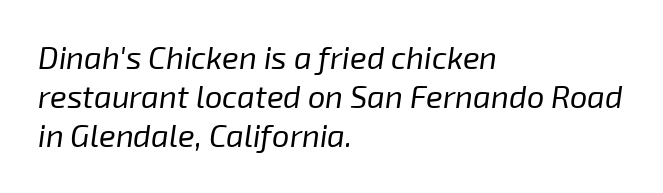
The image shows 31 px regular-weight type, italic (leaning right); set left-aligned, normal line spacing (1.26x), normal letter spacing, not underlined; low stroke contrast and a medium x-height.
